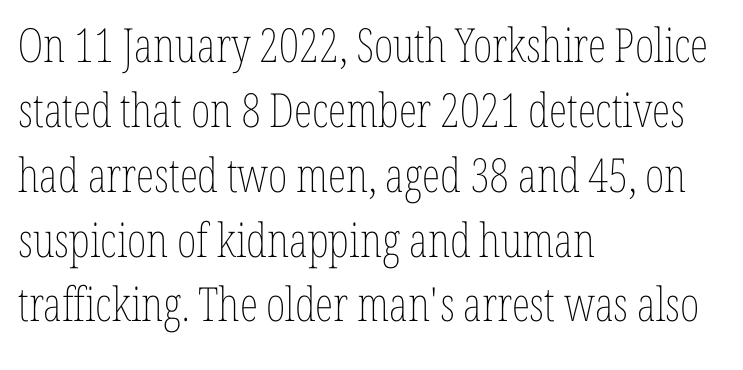
Nobody drew a line under any word here. These glyphs show unthickened strokes, regular width or finer. These lines are set flush left with a ragged right edge. This block has exactly the height ordinary leading produces. Caption: standard tracking, unaltered.
